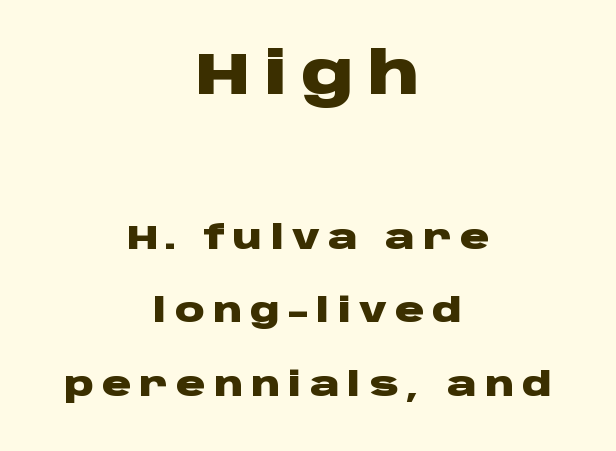
Q: Is the text bold? A: Yes.
Q: Is the text italic (slanted)? A: No, it is upright.
Q: Is the typeface a serif or a sans-serif typeface? A: Sans-serif.
Q: Is the text underlined? A: No.
Q: How is the paragraph aligned? A: Centered.
Q: Is the spacing between letters normal or unusually wide? A: Unusually wide.
Q: Is the spacing between lines tight, normal or loose? A: Loose.
Q: Which block of text is set in a larger size, the first (top) or the second (bottom)? A: The first (top) one.
Q: Width (condensed, normal, or wide)? A: Wide.
Q: Stroke contrast? A: Low.
Q: x-height? A: Large.
Q: Monospaced? A: No.
